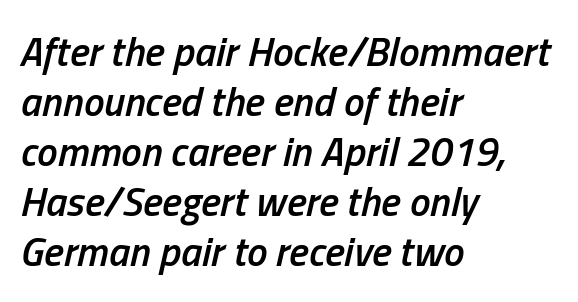
The letters advance in unequal steps, a hallmark of proportional type. Left-aligned paragraph, ragged on the right. You can tell it's italic because the verticals aren't actually vertical. Check under the words: just untouched page. Nothing unusual about the tracking: characters are spaced as the font intends.
